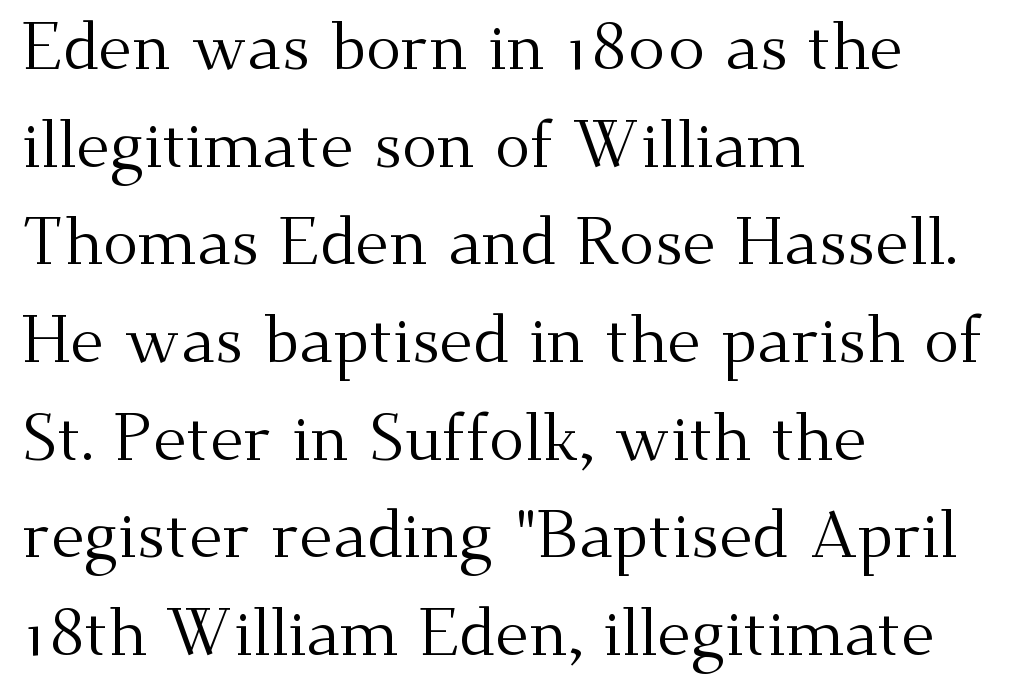
Q: Is the text bold? A: No.
Q: Is the text italic (slanted)? A: No, it is upright.
Q: Is the typeface a serif or a sans-serif typeface? A: Serif.
Q: Is the text underlined? A: No.
Q: How is the paragraph aligned? A: Left-aligned.
Q: Is the spacing between letters normal or unusually wide? A: Normal.
Q: Is the spacing between lines tight, normal or loose? A: Normal.
Q: Width (condensed, normal, or wide)? A: Normal.
Q: Stroke contrast? A: Medium.
Q: x-height? A: Small.
Q: Monospaced? A: No.
